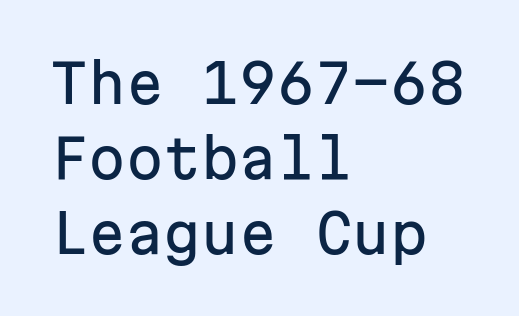
Q: Is the text italic (slanted)? A: No, it is upright.
Q: Is the typeface a serif or a sans-serif typeface? A: Sans-serif.
Q: Is the text underlined? A: No.
Q: How is the paragraph aligned? A: Left-aligned.
Q: Is the spacing between letters normal or unusually wide? A: Normal.
Q: Is the spacing between lines tight, normal or loose? A: Normal.
Q: Width (condensed, normal, or wide)? A: Normal.
Q: Stroke contrast? A: Low.
Q: x-height? A: Medium.
Q: Monospaced? A: Yes.
